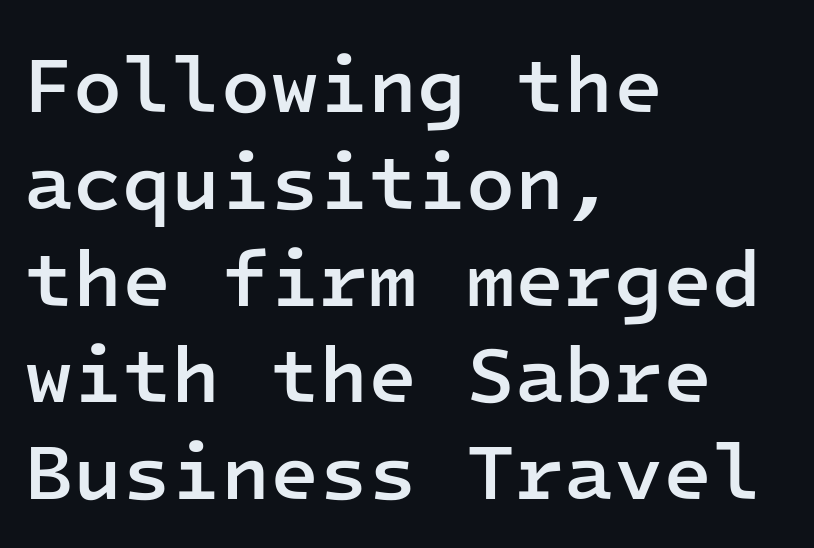
{"serif": "no", "italic": "no", "bold": "semi", "weight": "semibold", "width": "normal", "stroke_contrast": "low", "x_height": "medium", "monospaced": "yes", "underline": "no", "align": "left", "line_spacing_ratio": 1.21, "letter_spacing": "normal", "letter_spacing_em": 0.0, "glyph_px": 80}
